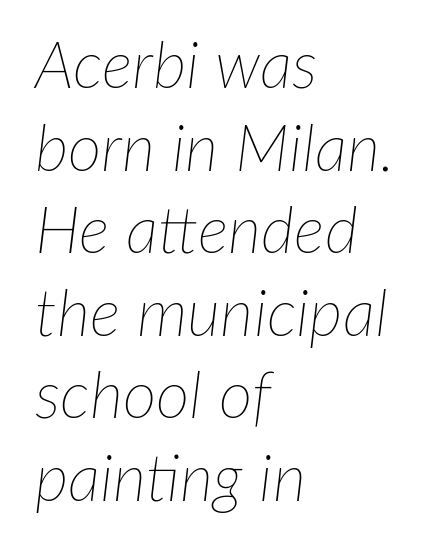
Bold? No — there's no thickening of the strokes. Does extra space separate the letters? No, they use regular spacing. What's the leading like? Ordinary, nothing unusual. The text carries the slant typical of an italic or oblique font. Each letter keeps its own natural width here, so spacing adapts to shape.
